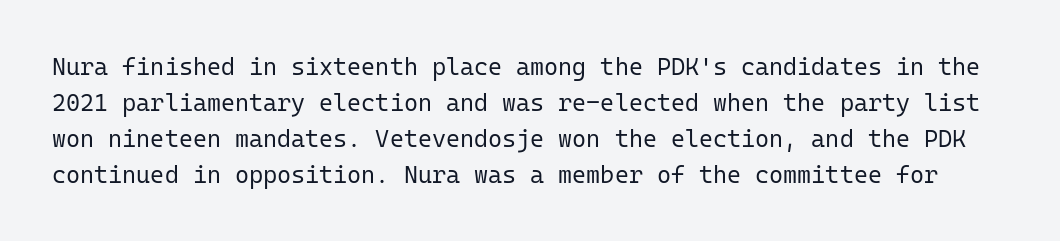
Every character sits straight up, as roman type does. Is the stroke heavy? The answer is a plain regular-or-lighter. Words appear dense and cohesive because spacing is normal. Just letters on the line, the space beneath them empty.
